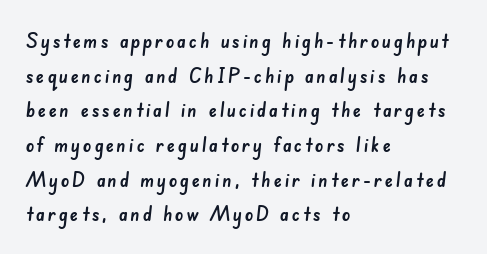
Q: Is the text underlined? A: No.
Q: How is the paragraph aligned? A: Left-aligned.
Q: Is the spacing between lines tight, normal or loose? A: Normal.
